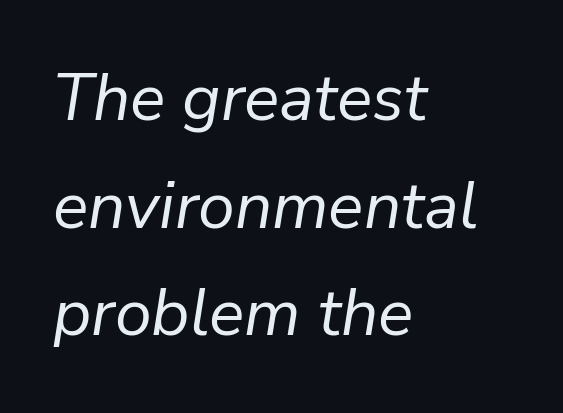
The image shows 66 px regular-weight type, italic (leaning right); set left-aligned, normal line spacing (1.63x), normal letter spacing, not underlined; low stroke contrast and a medium x-height.
